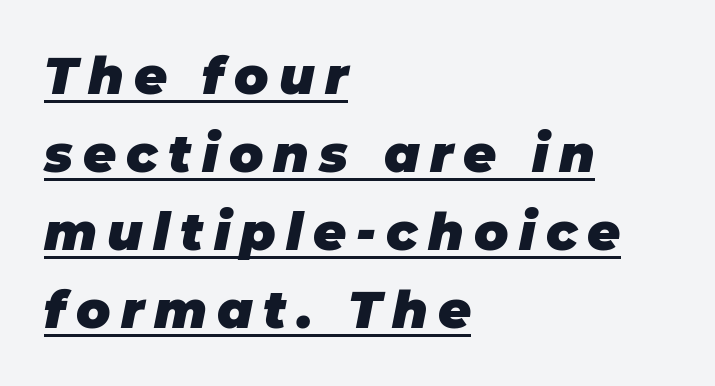
{"italic": "yes", "lean": "right", "slant_degrees": 11, "bold": "yes", "weight": "heavy", "width": "normal", "stroke_contrast": "low", "x_height": "large", "monospaced": "no", "underline": "yes", "align": "left", "line_spacing": "normal", "line_spacing_ratio": 1.53, "letter_spacing": "wide", "letter_spacing_em": 0.2, "glyph_px": 51}
